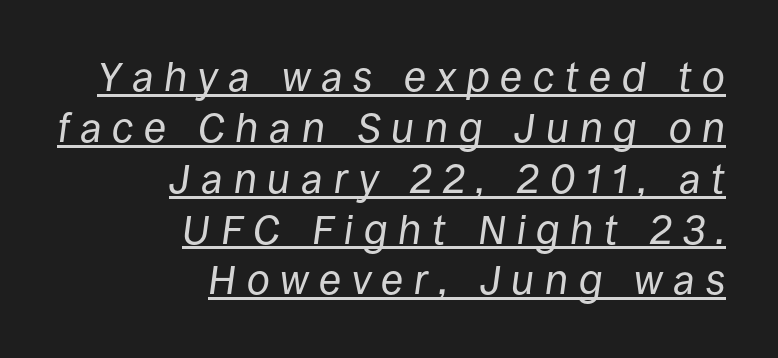
Q: Is the text bold? A: No.
Q: Is the text italic (slanted)? A: Yes, it leans right by about 8 degrees.
Q: Is the text underlined? A: Yes.
Q: How is the paragraph aligned? A: Right-aligned.
Q: Is the spacing between letters normal or unusually wide? A: Unusually wide.
Q: Width (condensed, normal, or wide)? A: Normal.
Q: Stroke contrast? A: Low.
Q: x-height? A: Large.
Q: Monospaced? A: No.
